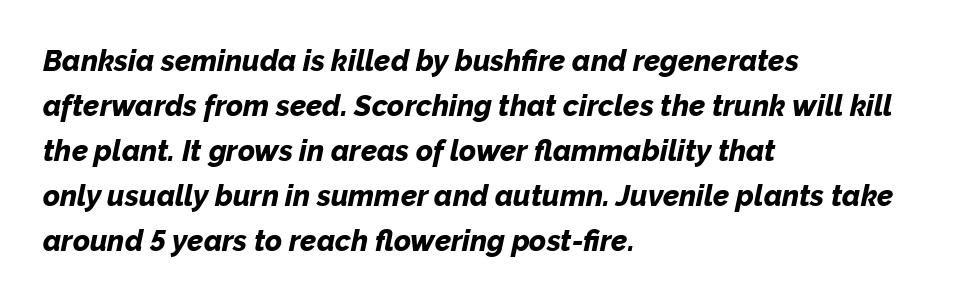
The image shows 29 px bold type, italic (leaning right); set left-aligned, normal line spacing (1.55x), normal letter spacing, not underlined; low stroke contrast and a medium x-height.
